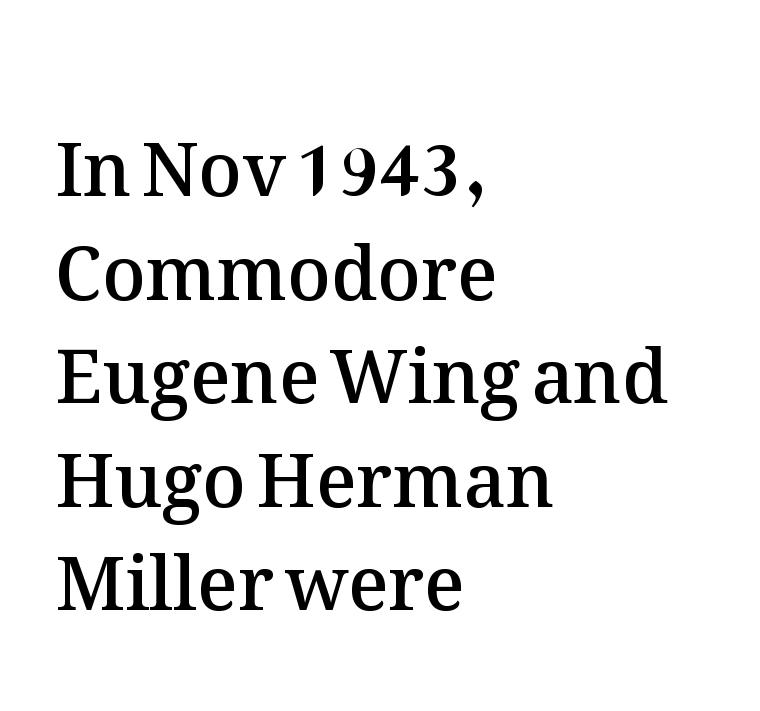
Q: Is the text bold? A: Semi-bold.
Q: Is the text italic (slanted)? A: No, it is upright.
Q: Is the text underlined? A: No.
Q: How is the paragraph aligned? A: Left-aligned.
Q: Is the spacing between letters normal or unusually wide? A: Normal.
Q: Is the spacing between lines tight, normal or loose? A: Normal.
Q: Width (condensed, normal, or wide)? A: Normal.
Q: Stroke contrast? A: Medium.
Q: x-height? A: Medium.
Q: Monospaced? A: No.
